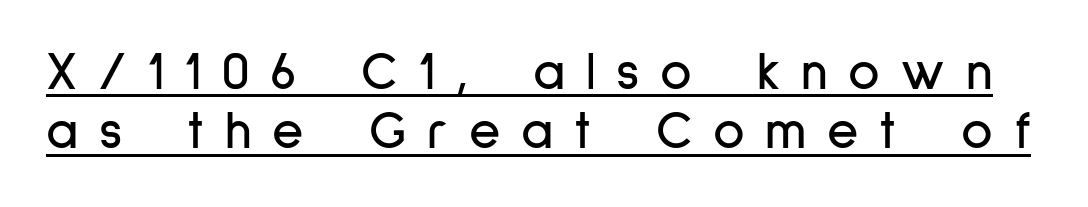
This rendering employs a face without finishing strokes, i.e., a sans-serif. How are the letters spaced? Widely, with obvious added tracking. The space between consecutive lines is stingy. This is the regular roman posture of the typeface. Every word sits above its own underline.
